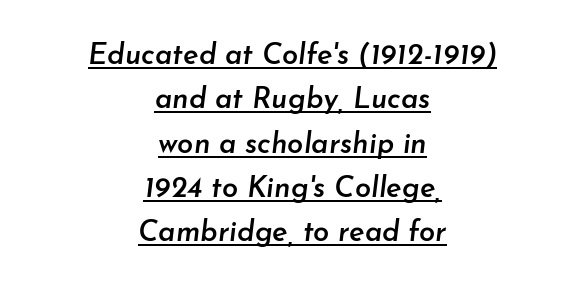
The image shows 29 px semibold type, italic (leaning right); set centered, normal line spacing (1.53x), normal letter spacing, underlined; low stroke contrast and a small x-height.
